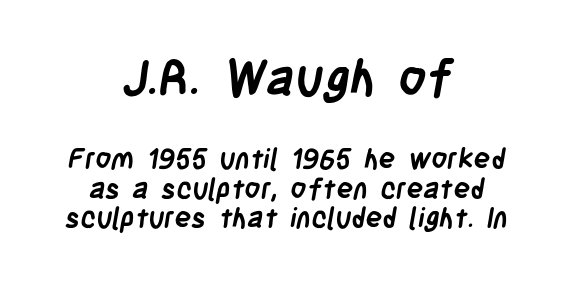
Q: Is the text bold? A: Yes.
Q: Is the typeface a serif or a sans-serif typeface? A: Sans-serif.
Q: Is the text underlined? A: No.
Q: How is the paragraph aligned? A: Centered.
Q: Is the spacing between letters normal or unusually wide? A: Normal.
Q: Is the spacing between lines tight, normal or loose? A: Tight.
Q: Which block of text is set in a larger size, the first (top) or the second (bottom)? A: The first (top) one.
Q: Width (condensed, normal, or wide)? A: Condensed.
Q: Stroke contrast? A: Low.
Q: x-height? A: Large.
Q: Monospaced? A: No.
